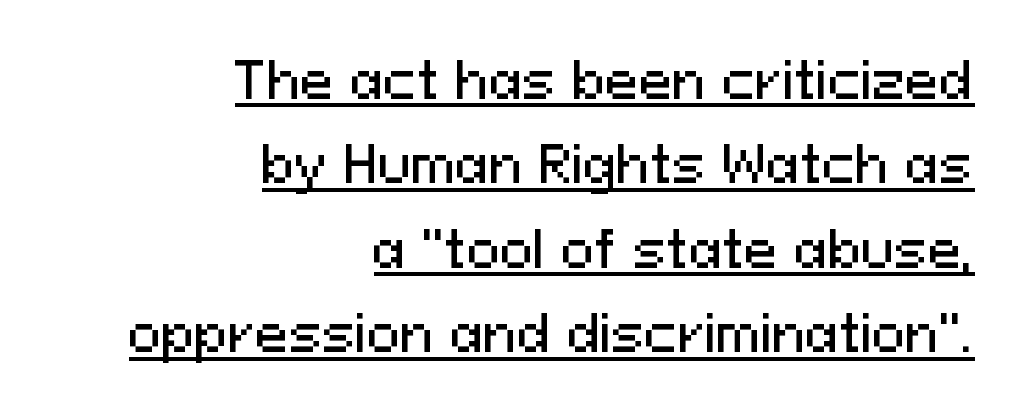
Q: Is the text italic (slanted)? A: No, it is upright.
Q: Is the typeface a serif or a sans-serif typeface? A: Sans-serif.
Q: Is the text underlined? A: Yes.
Q: How is the paragraph aligned? A: Right-aligned.
Q: Is the spacing between letters normal or unusually wide? A: Normal.
Q: Is the spacing between lines tight, normal or loose? A: Normal.
Q: Width (condensed, normal, or wide)? A: Normal.
Q: Stroke contrast? A: Medium.
Q: x-height? A: Medium.
Q: Monospaced? A: No.
